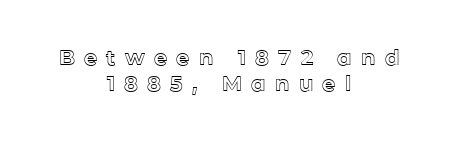
{"italic": "no", "underline": "no", "align": "center", "line_spacing_ratio": 1.22, "letter_spacing": "wide", "letter_spacing_em": 0.44, "glyph_px": 21}
